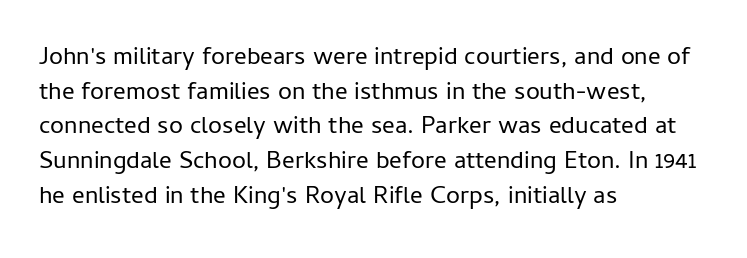
{"italic": "no", "bold": "no", "underline": "no", "align": "left", "line_spacing": "normal", "line_spacing_ratio": 1.39, "letter_spacing": "normal", "letter_spacing_em": 0.0, "glyph_px": 25}
